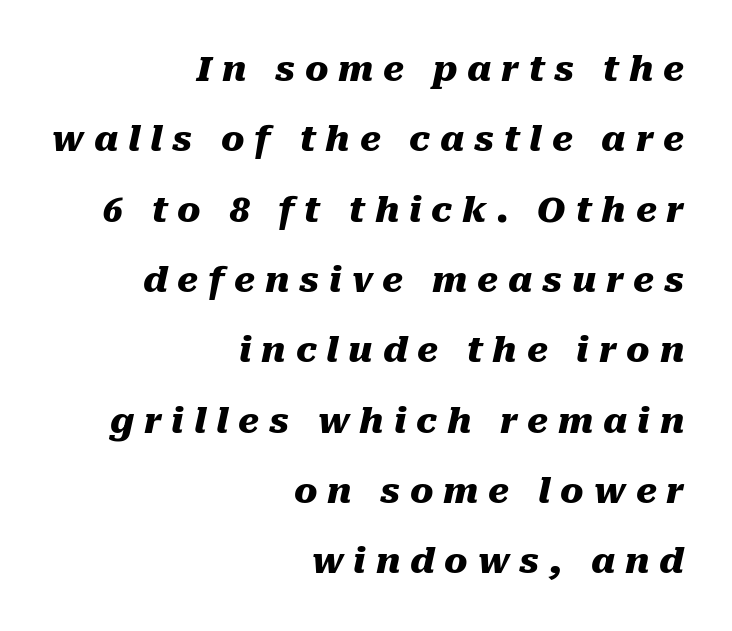
Q: Is the text bold? A: Yes.
Q: Is the text italic (slanted)? A: Yes, it leans right by about 10 degrees.
Q: Is the text underlined? A: No.
Q: How is the paragraph aligned? A: Right-aligned.
Q: Is the spacing between letters normal or unusually wide? A: Unusually wide.
Q: Is the spacing between lines tight, normal or loose? A: Loose.
Q: Width (condensed, normal, or wide)? A: Normal.
Q: Stroke contrast? A: Medium.
Q: x-height? A: Medium.
Q: Monospaced? A: No.
